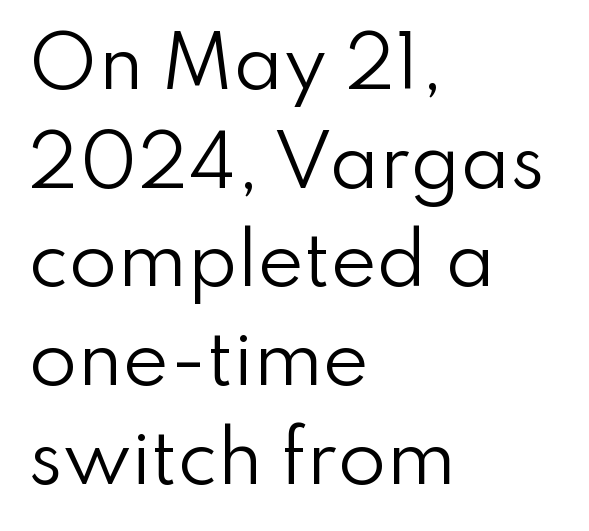
The image shows 70 px regular-weight sans-serif type, upright; set left-aligned, normal line spacing (1.41x), normal letter spacing, not underlined; low stroke contrast and a small x-height.
